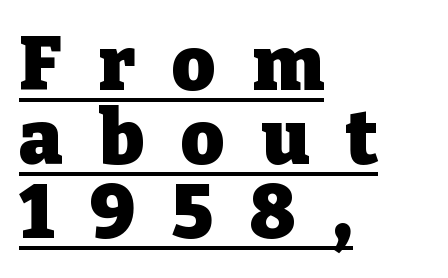
Bold? Absolutely — the strokes are thick and heavy. Check the space under the baseline: a stroke is drawn there. The axis of the letterforms is exactly vertical. Interline gaps are noticeably narrow in this sample. This sample is left-justified, so line endings fall wherever the words run out.
